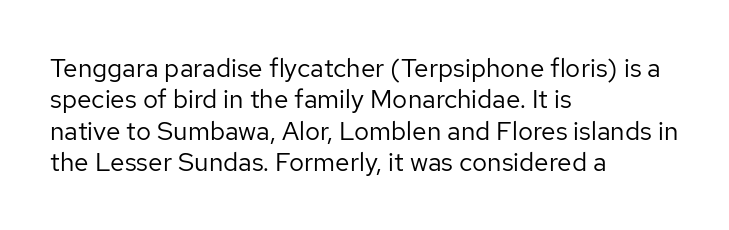
What stands out about the letter spacing? Nothing — it is the standard amount. The rendering anchors every line to the left-hand side. A light-to-regular cut is what we see here. Ordinary non-slanted type is in use.
